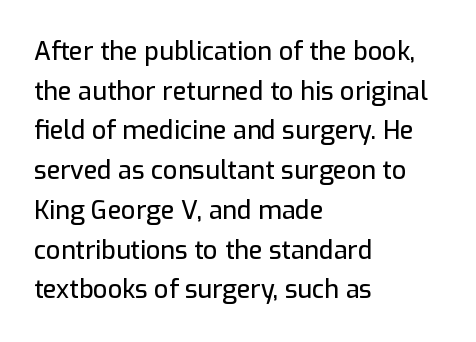
{"italic": "no", "underline": "no", "align": "left", "line_spacing": "normal", "line_spacing_ratio": 1.59, "letter_spacing": "normal", "letter_spacing_em": 0.0, "glyph_px": 25}
